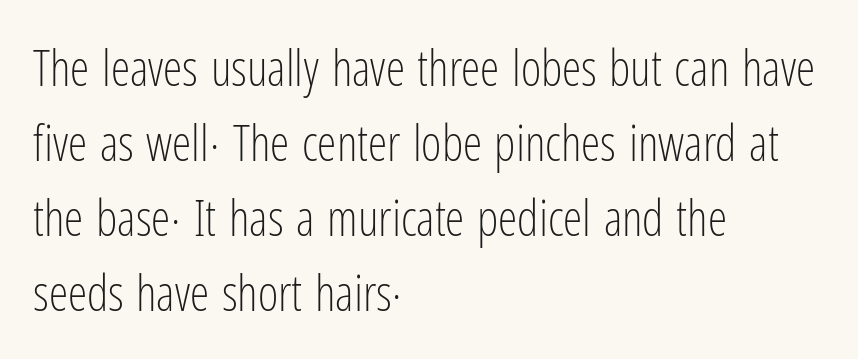
{"serif": "no", "italic": "no", "bold": "no", "weight": "light", "width": "condensed", "stroke_contrast": "low", "x_height": "medium", "monospaced": "no", "underline": "no", "align": "left", "line_spacing": "normal", "line_spacing_ratio": 1.53, "letter_spacing": "normal", "letter_spacing_em": 0.0, "glyph_px": 49}
